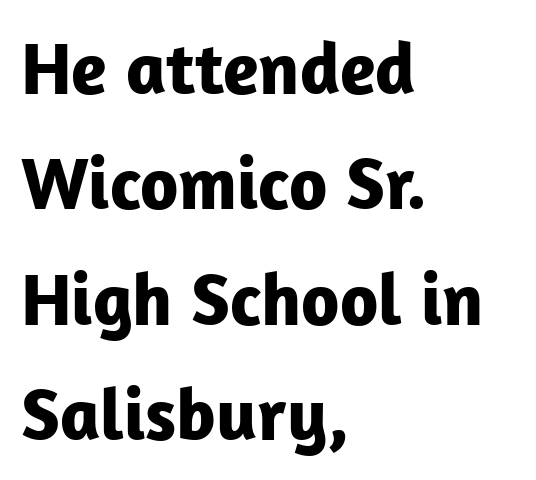
Q: Is the text bold? A: Yes.
Q: Is the text italic (slanted)? A: No, it is upright.
Q: Is the typeface a serif or a sans-serif typeface? A: Sans-serif.
Q: Is the text underlined? A: No.
Q: How is the paragraph aligned? A: Left-aligned.
Q: Is the spacing between letters normal or unusually wide? A: Normal.
Q: Is the spacing between lines tight, normal or loose? A: Normal.
Q: Width (condensed, normal, or wide)? A: Normal.
Q: Stroke contrast? A: Low.
Q: x-height? A: Medium.
Q: Monospaced? A: No.
